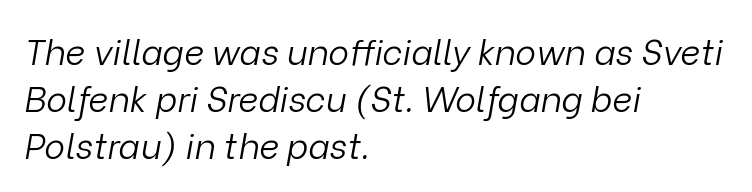
The image shows 35 px light type, italic (leaning right); set left-aligned, normal line spacing (1.34x), normal letter spacing, not underlined; low stroke contrast and a medium x-height.
